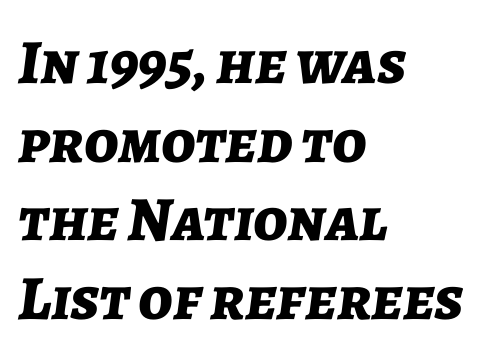
The rendering uses natural spacing where letterforms have individual widths. You can tell it's italic because the verticals aren't actually vertical. Descenders are the only things crossing below the line. Bold? Absolutely — the strokes are thick and heavy. Does extra space separate the letters? No, they use regular spacing.
